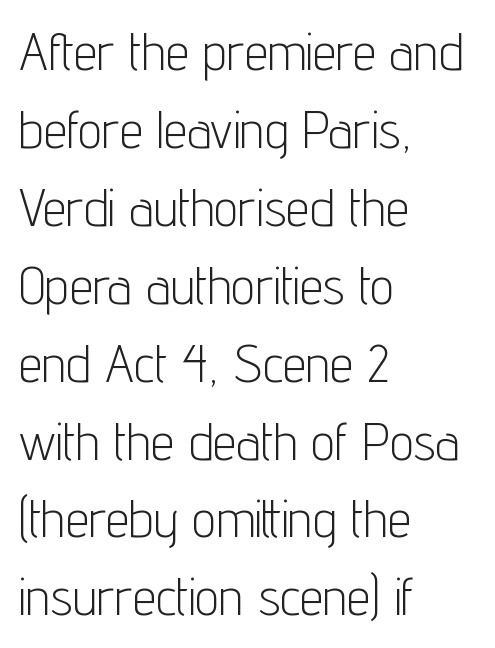
{"serif": "no", "italic": "no", "bold": "no", "weight": "light", "width": "condensed", "stroke_contrast": "low", "x_height": "medium", "monospaced": "no", "underline": "no", "align": "left", "line_spacing": "normal", "line_spacing_ratio": 1.47, "letter_spacing": "normal", "letter_spacing_em": 0.0, "glyph_px": 53}
